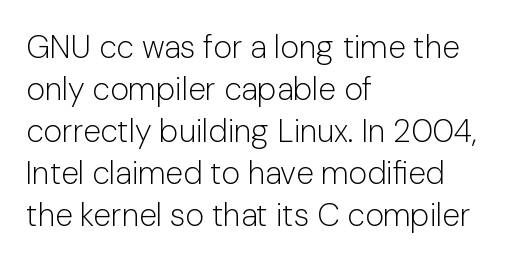
The image shows 32 px light sans-serif type, upright; set left-aligned, normal line spacing (1.31x), normal letter spacing, not underlined; low stroke contrast and a medium x-height.
